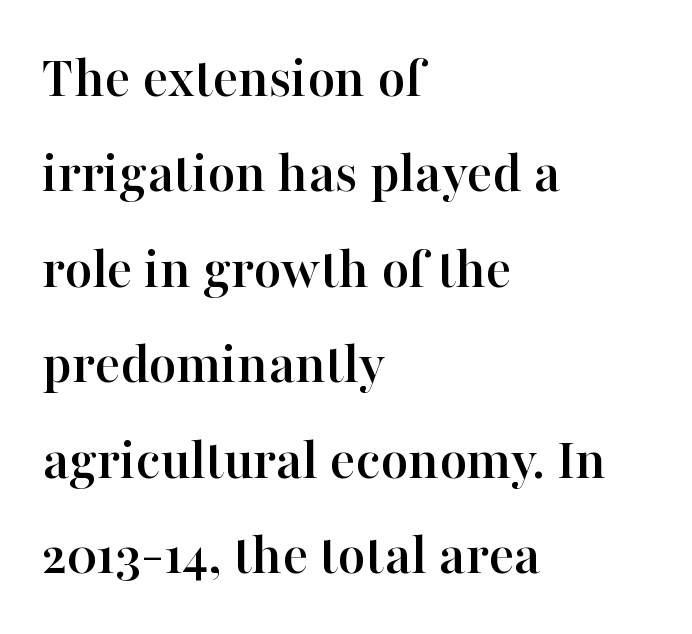
Q: Is the text italic (slanted)? A: No, it is upright.
Q: Is the typeface a serif or a sans-serif typeface? A: Serif.
Q: Is the text underlined? A: No.
Q: How is the paragraph aligned? A: Left-aligned.
Q: Is the spacing between letters normal or unusually wide? A: Normal.
Q: Is the spacing between lines tight, normal or loose? A: Normal.
Q: Width (condensed, normal, or wide)? A: Normal.
Q: Stroke contrast? A: High.
Q: x-height? A: Medium.
Q: Monospaced? A: No.
